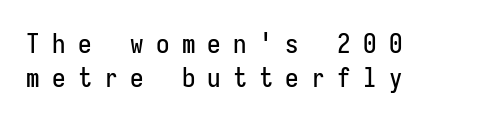
{"italic": "no", "underline": "no", "align": "left", "line_spacing": "normal", "line_spacing_ratio": 1.27, "letter_spacing": "wide", "letter_spacing_em": 0.46, "glyph_px": 27}
